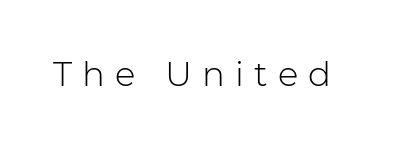
Check where the strokes stop: nothing finishes them off — pure sans. The string is rendered with underlining switched off. This sample has the flowing, uneven cadence of proportional lettering. Each word looks stretched out because of the extra space between its letters. Stems here are at most as thick as an everyday book face. Nope, not italic — everything's standing straight.
